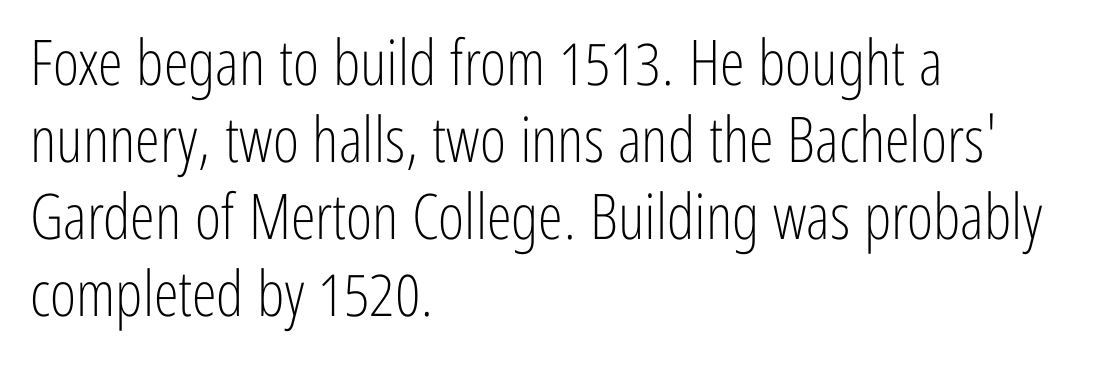
The image shows 63 px light, condensed sans-serif type, upright; set left-aligned, line spacing 1.22x, normal letter spacing, not underlined; low stroke contrast and a medium x-height.
